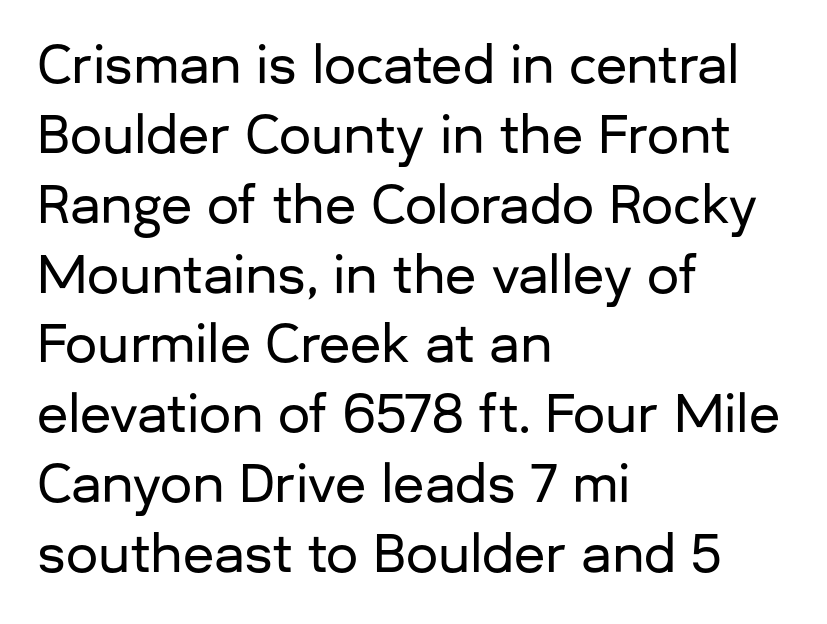
The image shows 51 px sans-serif type, upright; set left-aligned, normal line spacing (1.37x), normal letter spacing, not underlined; low stroke contrast and a medium x-height.
